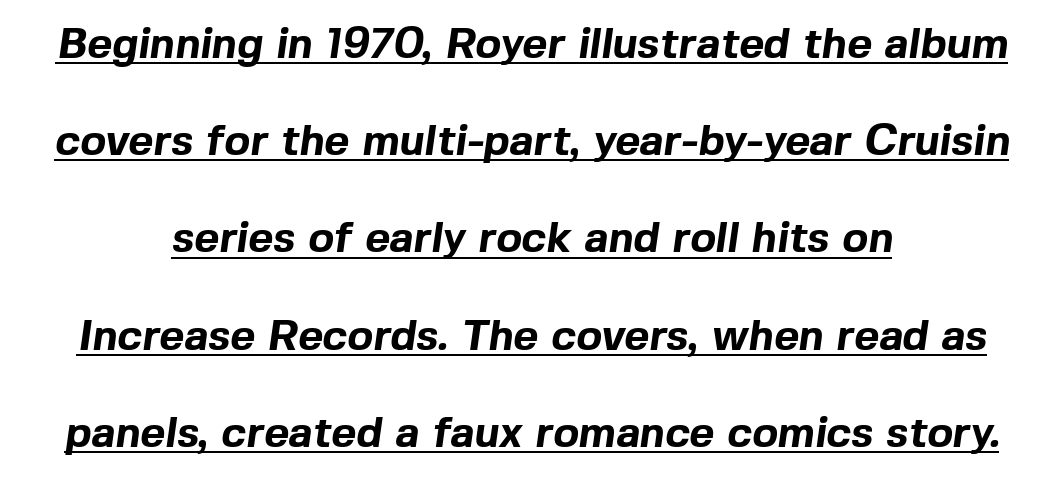
Q: Is the text bold? A: Yes.
Q: Is the typeface a serif or a sans-serif typeface? A: Sans-serif.
Q: Is the text underlined? A: Yes.
Q: How is the paragraph aligned? A: Centered.
Q: Is the spacing between letters normal or unusually wide? A: Normal.
Q: Is the spacing between lines tight, normal or loose? A: Loose.
Q: Width (condensed, normal, or wide)? A: Normal.
Q: x-height? A: Medium.
Q: Monospaced? A: No.
